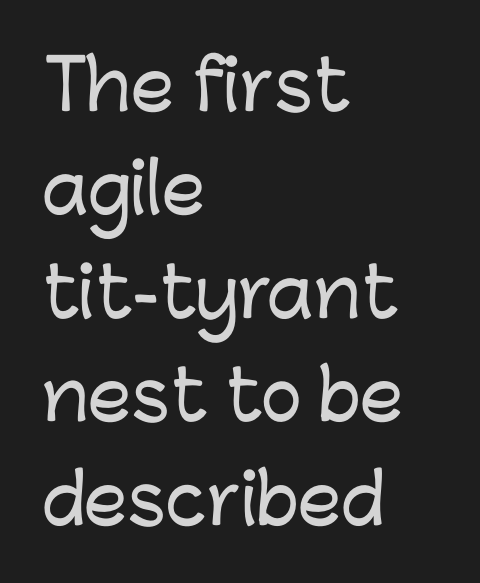
These lines were composed using upright roman letters. A bare baseline throughout the passage. If you drew a ruler down the left edge, every line would touch it. Is this a fixed-width face? No — the glyphs have proportional, varying widths. This rendering employs a face without finishing strokes, i.e., a sans-serif.
